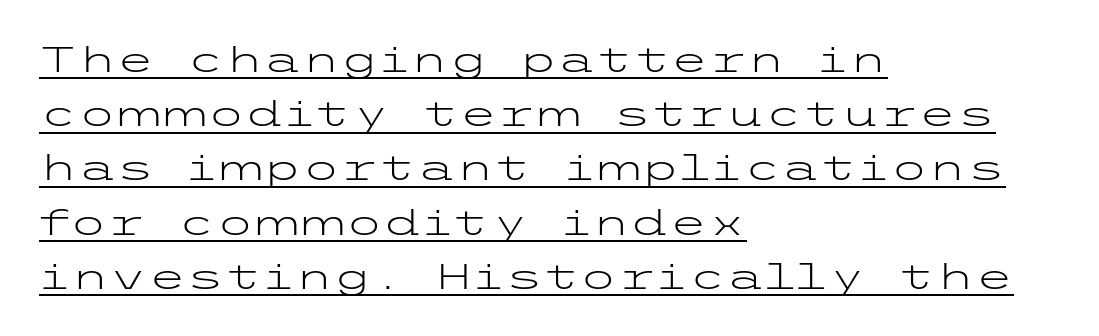
{"serif": "no", "italic": "no", "bold": "no", "weight": "light", "width": "wide", "stroke_contrast": "low", "x_height": "medium", "underline": "yes", "align": "left", "line_spacing": "normal", "line_spacing_ratio": 1.55, "letter_spacing": "normal", "letter_spacing_em": 0.0, "glyph_px": 35}
